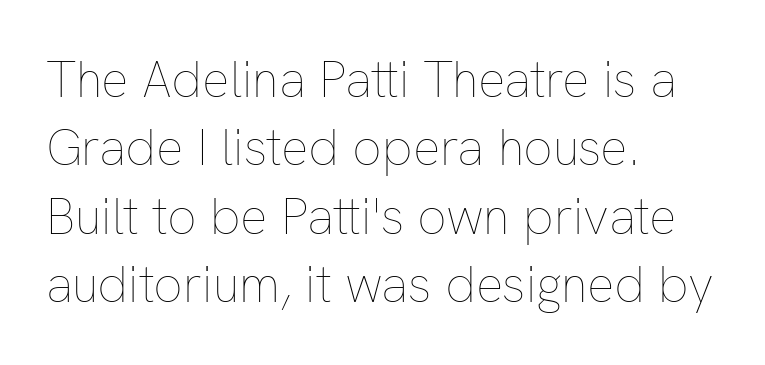
Nope, not italic — everything's standing straight. These lines are set flush left with a ragged right edge. Unbolded letterforms with no extra heft. The line-height multiplier appears to be the usual default. Default kerning and tracking; the words read as compact shapes.
